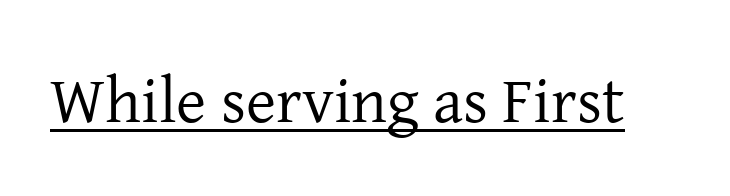
The image shows 65 px regular-weight serif type, upright; set normal letter spacing, underlined; low stroke contrast and a medium x-height.
